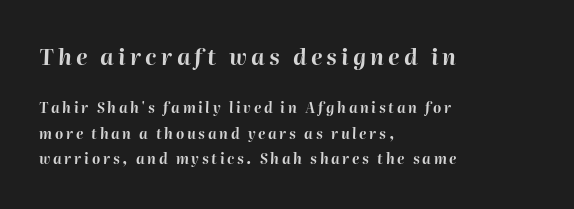
Q: Is the text bold? A: Yes.
Q: Is the text italic (slanted)? A: Yes, it leans right by about 2 degrees.
Q: Is the text underlined? A: No.
Q: How is the paragraph aligned? A: Left-aligned.
Q: Which block of text is set in a larger size, the first (top) or the second (bottom)? A: The first (top) one.
